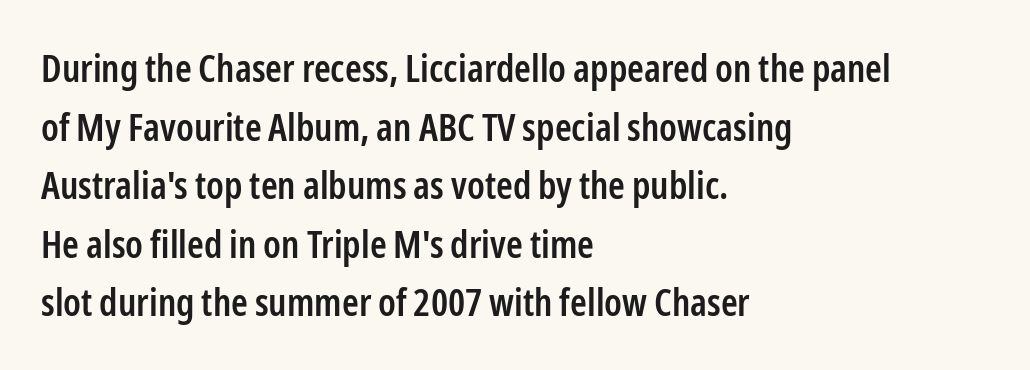
{"serif": "no", "italic": "no", "bold": "semi", "weight": "semibold", "width": "condensed", "stroke_contrast": "low", "x_height": "medium", "monospaced": "no", "underline": "no", "align": "left", "line_spacing": "normal", "line_spacing_ratio": 1.54, "letter_spacing": "normal", "letter_spacing_em": 0.0, "glyph_px": 38}
